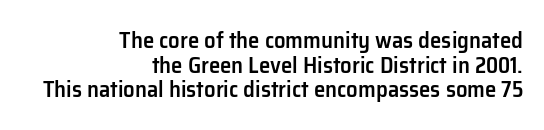
The image shows 23 px text type, upright; set right-aligned, tight line spacing (1.07x), normal letter spacing, not underlined.
